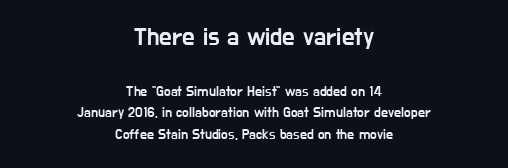
Honestly, the row spacing looks completely unremarkable. The string is rendered with underlining switched off. The more generous point size was reserved for the upper chunk. Look at the tracking — it's just the regular setting, nothing added. Ordinary non-slanted type is in use. Teacher's note: observe the equal gaps on both sides — that is centered alignment.
